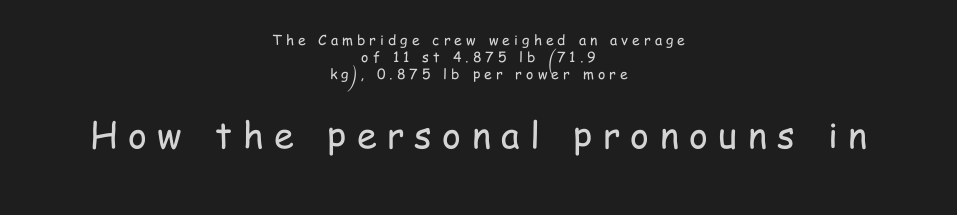
The baseline area is clear. The type family on display is of the sans-serif kind. Is the stroke heavy? The answer is a plain regular-or-lighter. The lettering holds an erect, upright posture throughout.
